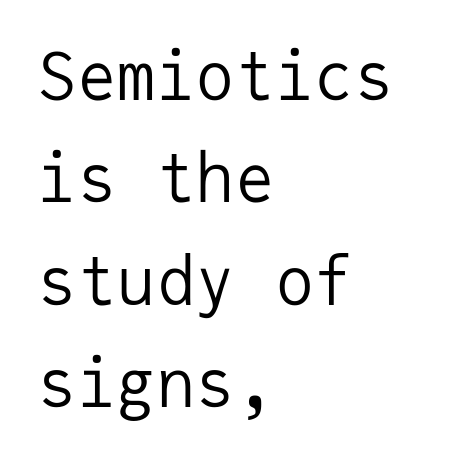
The image shows 66 px regular-weight sans-serif type, upright, monospaced; set left-aligned, normal line spacing (1.55x), normal letter spacing, not underlined; low stroke contrast and a medium x-height.
